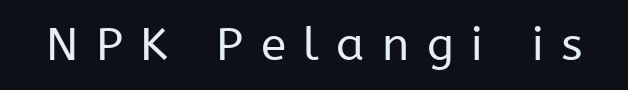
The image shows 46 px regular-weight sans-serif type, upright; set unusually wide letter spacing (+0.38 em), not underlined; low stroke contrast and a medium x-height.
